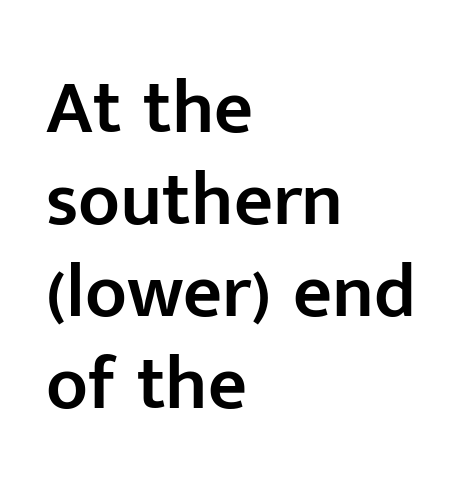
Q: Is the text bold? A: Semi-bold.
Q: Is the text italic (slanted)? A: No, it is upright.
Q: Is the typeface a serif or a sans-serif typeface? A: Sans-serif.
Q: Is the text underlined? A: No.
Q: How is the paragraph aligned? A: Left-aligned.
Q: Is the spacing between letters normal or unusually wide? A: Normal.
Q: Width (condensed, normal, or wide)? A: Normal.
Q: Stroke contrast? A: Low.
Q: x-height? A: Medium.
Q: Monospaced? A: No.
